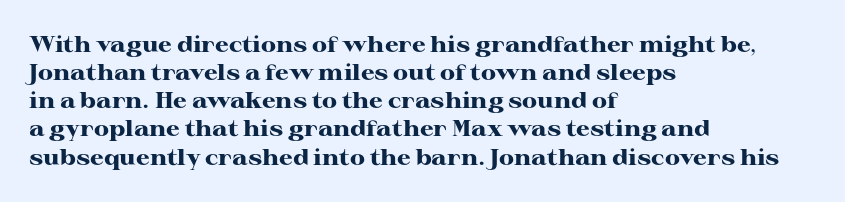
Q: Is the text bold? A: Yes.
Q: Is the text italic (slanted)? A: No, it is upright.
Q: Is the text underlined? A: No.
Q: How is the paragraph aligned? A: Left-aligned.
Q: Is the spacing between letters normal or unusually wide? A: Normal.
Q: Is the spacing between lines tight, normal or loose? A: Normal.
